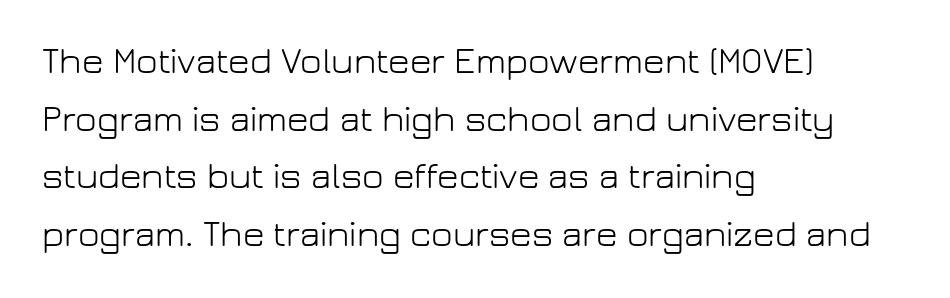
Q: Is the text bold? A: No.
Q: Is the text italic (slanted)? A: No, it is upright.
Q: Is the typeface a serif or a sans-serif typeface? A: Sans-serif.
Q: Is the text underlined? A: No.
Q: How is the paragraph aligned? A: Left-aligned.
Q: Is the spacing between letters normal or unusually wide? A: Normal.
Q: Is the spacing between lines tight, normal or loose? A: Normal.
Q: Width (condensed, normal, or wide)? A: Normal.
Q: Stroke contrast? A: Low.
Q: x-height? A: Medium.
Q: Monospaced? A: No.
